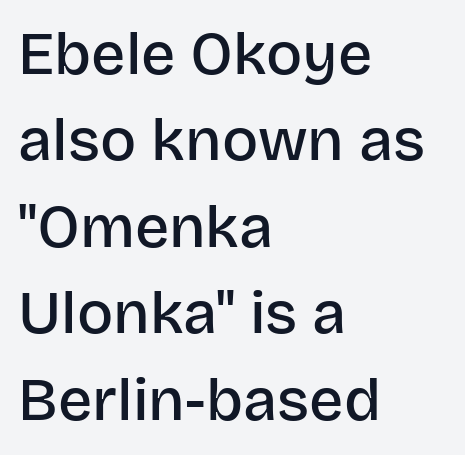
Successive baselines arrive at the customary interval. Nothing sits at the stroke ends, so this counts as sans-serif. These lines are rendered in a variable-pitch font. A fair bit of extra ink — the face is semibold, not bold. Students, note that the glyphs here touch the page at normal intervals. Ordinary non-slanted type is in use.
